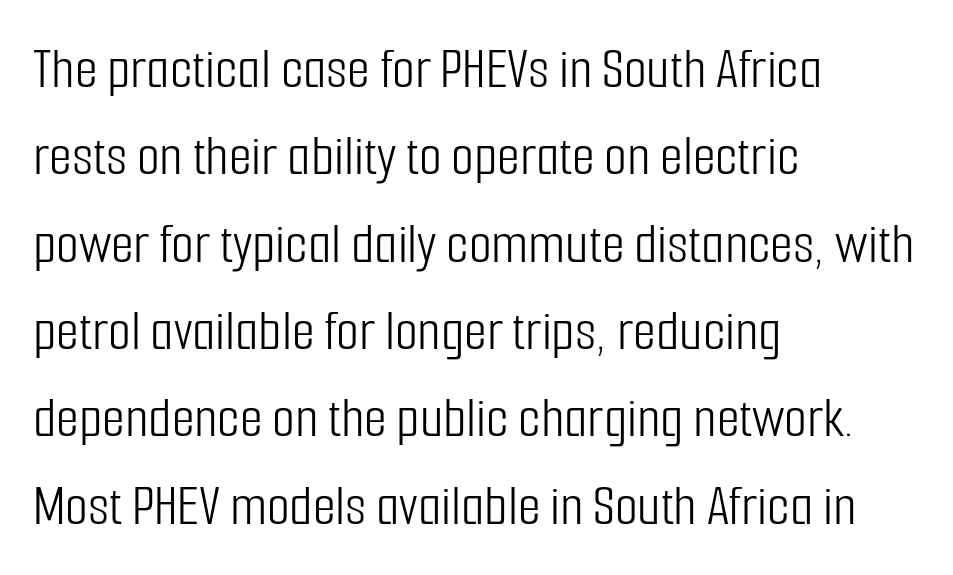
{"serif": "no", "italic": "no", "bold": "no", "weight": "light", "width": "condensed", "stroke_contrast": "low", "x_height": "medium", "monospaced": "no", "underline": "no", "align": "left", "line_spacing": "normal", "line_spacing_ratio": 1.48, "letter_spacing": "normal", "letter_spacing_em": 0.0, "glyph_px": 59}
